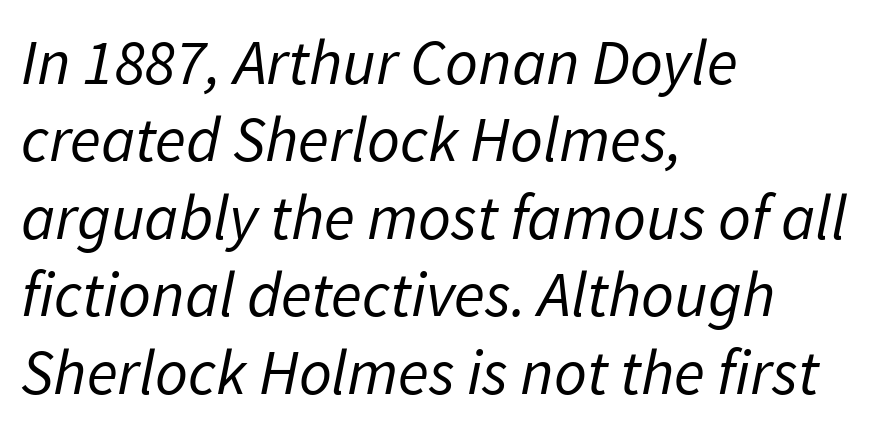
When letters slant like this, we call the style italic. How are the letters spaced? Ordinarily, with no added tracking. Reading down the block, your eye returns to a fixed left position each line. Each stroke keeps to a modest, everyday thickness or less. Here the designer chose a conventional face with non-uniform glyph widths.
